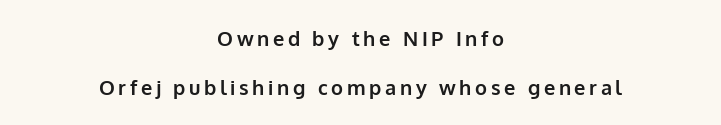
Q: Is the text bold? A: Yes.
Q: Is the text italic (slanted)? A: No, it is upright.
Q: Is the text underlined? A: No.
Q: How is the paragraph aligned? A: Centered.
Q: Is the spacing between lines tight, normal or loose? A: Loose.
